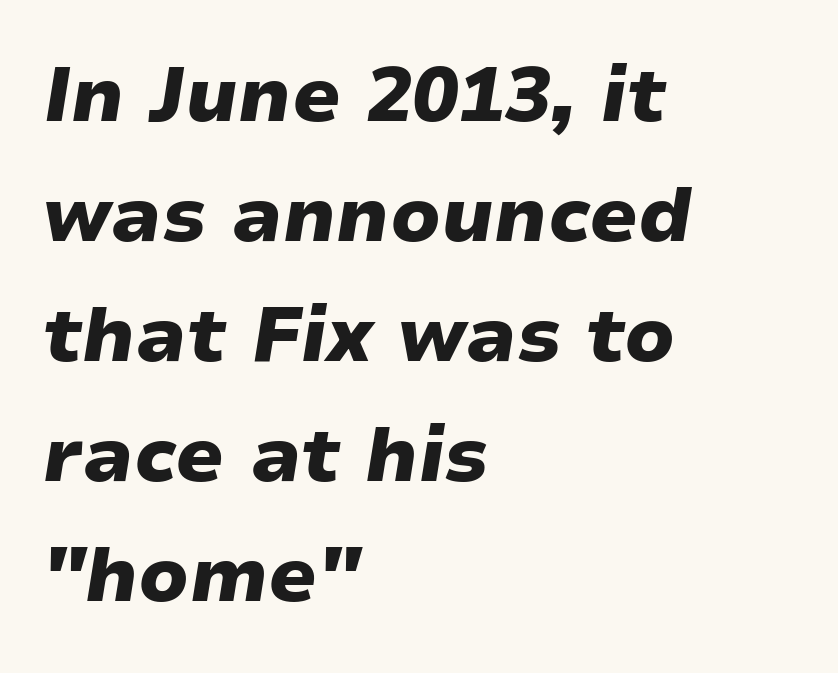
{"italic": "yes", "lean": "right", "slant_degrees": 9, "bold": "yes", "weight": "heavy", "width": "wide", "stroke_contrast": "low", "x_height": "medium", "monospaced": "no", "underline": "no", "align": "left", "line_spacing": "normal", "line_spacing_ratio": 1.56, "letter_spacing": "normal", "letter_spacing_em": 0.0, "glyph_px": 77}
